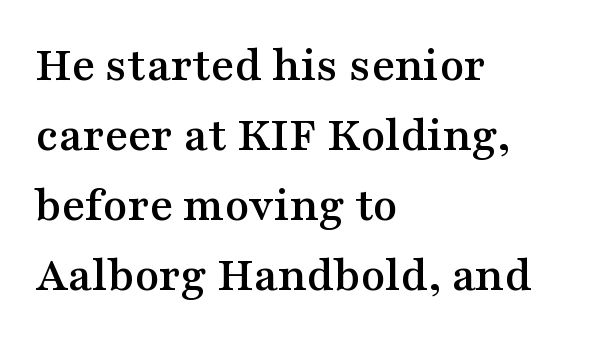
Glyph-to-glyph distance matches everyday printed text. This block has exactly the height ordinary leading produces. Line beginnings align vertically; line endings do not. Stroke terminals: seriffed. This is the regular roman posture of the typeface.
